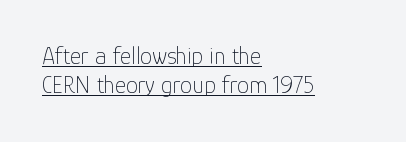
Q: Is the text bold? A: No.
Q: Is the text italic (slanted)? A: No, it is upright.
Q: Is the text underlined? A: Yes.
Q: How is the paragraph aligned? A: Left-aligned.
Q: Is the spacing between letters normal or unusually wide? A: Normal.
